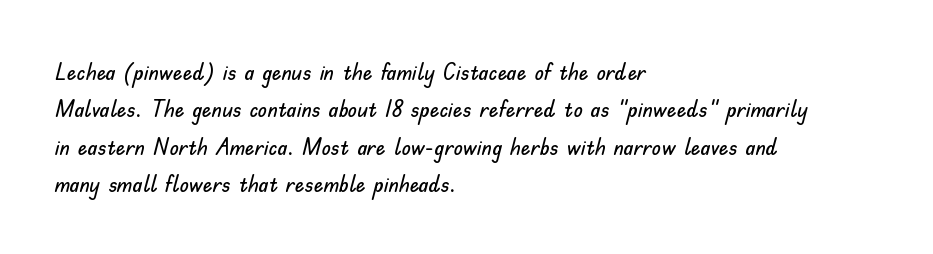
{"underline": "no", "align": "left", "line_spacing": "normal", "line_spacing_ratio": 1.56, "letter_spacing": "normal", "letter_spacing_em": 0.0, "glyph_px": 24}
